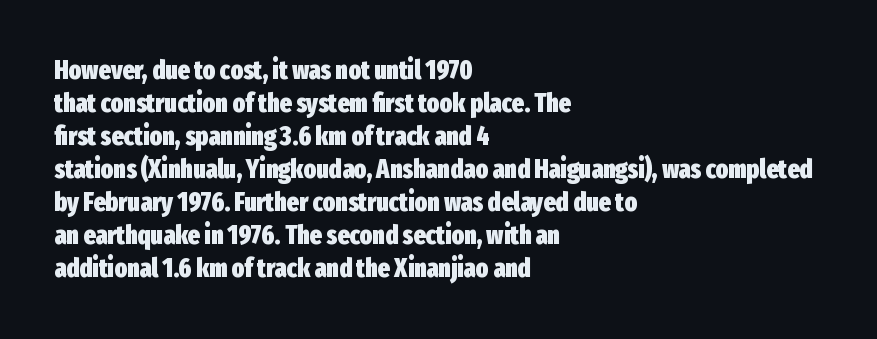
Q: Is the text bold? A: Yes.
Q: Is the text italic (slanted)? A: No, it is upright.
Q: Is the text underlined? A: No.
Q: How is the paragraph aligned? A: Left-aligned.
Q: Is the spacing between letters normal or unusually wide? A: Normal.
Q: Is the spacing between lines tight, normal or loose? A: Normal.
